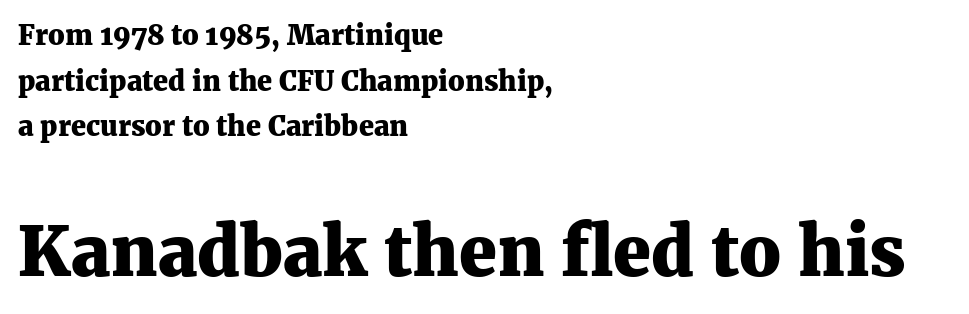
Look at the tracking — it's just the regular setting, nothing added. Serifs: yes, visible at the terminals of the letterforms. The ragged edge is on the right, which tells us the setting is flush left. The line-height multiplier appears to be the usual default. Underline: absent. This is heavy type, rendered in bold.
